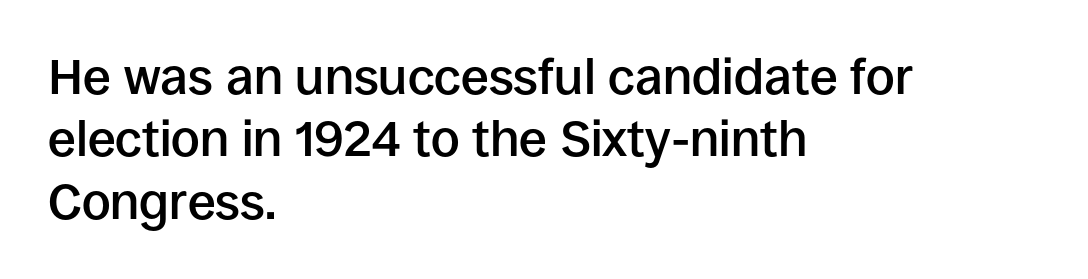
The image shows 50 px semibold sans-serif type, upright; set left-aligned, normal line spacing (1.25x), normal letter spacing, not underlined; low stroke contrast and a large x-height.
